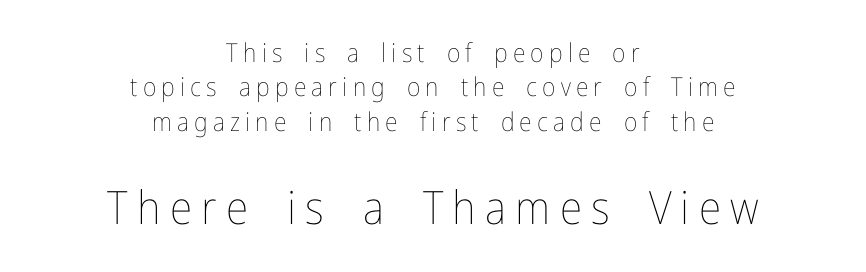
Q: Is the text bold? A: No.
Q: Is the text italic (slanted)? A: No, it is upright.
Q: Is the text underlined? A: No.
Q: How is the paragraph aligned? A: Centered.
Q: Is the spacing between letters normal or unusually wide? A: Unusually wide.
Q: Is the spacing between lines tight, normal or loose? A: Normal.
Q: Which block of text is set in a larger size, the first (top) or the second (bottom)? A: The second (bottom) one.
Q: Width (condensed, normal, or wide)? A: Condensed.
Q: Stroke contrast? A: Low.
Q: x-height? A: Medium.
Q: Monospaced? A: No.
